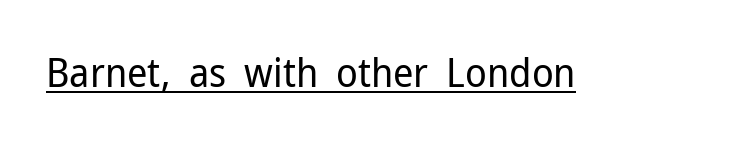
The image shows 40 px regular-weight sans-serif type, upright; set normal letter spacing, underlined; low stroke contrast and a medium x-height.
